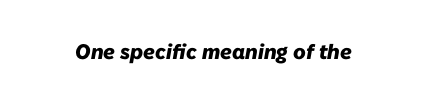
Q: Is the text bold? A: Yes.
Q: Is the text italic (slanted)? A: Yes, it leans right by about 10 degrees.
Q: Is the text underlined? A: No.
Q: Is the spacing between letters normal or unusually wide? A: Normal.
